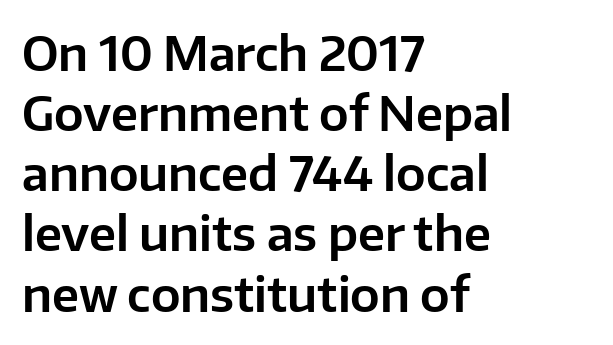
Posture: vertical. These lines are rendered in a variable-pitch font. Type style note: lacks serifs. The passage shown has conventional tracking throughout. Bare-footed words on every line.
